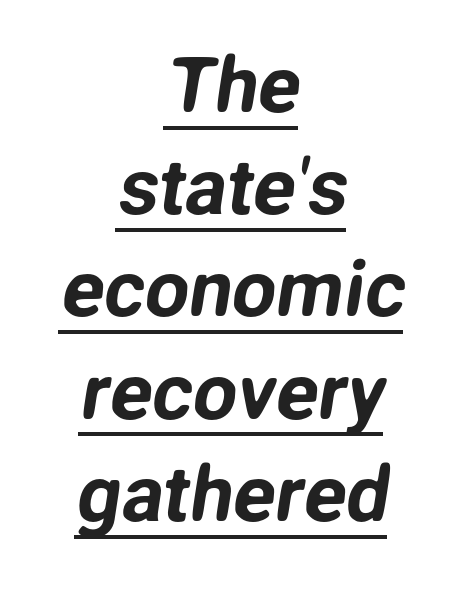
{"serif": "no", "width": "normal", "stroke_contrast": "low", "x_height": "medium", "monospaced": "no", "underline": "yes", "align": "center", "line_spacing": "normal", "line_spacing_ratio": 1.31, "letter_spacing": "normal", "letter_spacing_em": 0.0, "glyph_px": 78}
